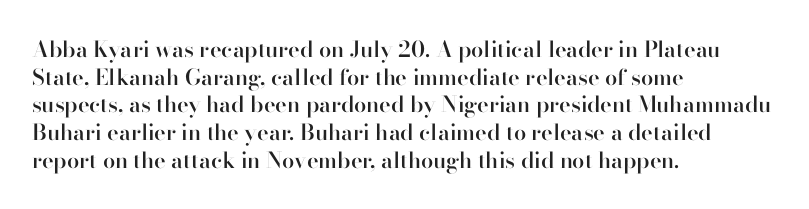
{"italic": "no", "bold": "semi", "underline": "no", "align": "left", "line_spacing": "normal", "line_spacing_ratio": 1.26, "letter_spacing": "normal", "letter_spacing_em": 0.0, "glyph_px": 22}
